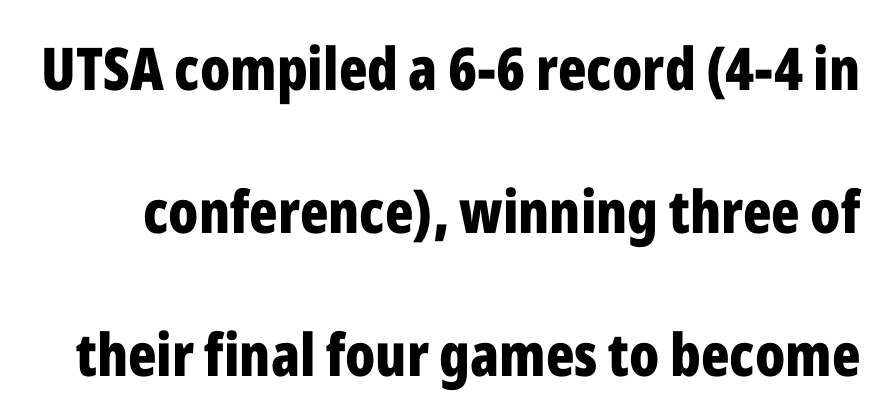
Q: Is the text bold? A: Yes.
Q: Is the text italic (slanted)? A: No, it is upright.
Q: Is the typeface a serif or a sans-serif typeface? A: Sans-serif.
Q: Is the text underlined? A: No.
Q: Is the spacing between letters normal or unusually wide? A: Normal.
Q: Is the spacing between lines tight, normal or loose? A: Loose.
Q: Width (condensed, normal, or wide)? A: Condensed.
Q: Stroke contrast? A: Low.
Q: x-height? A: Medium.
Q: Monospaced? A: No.
